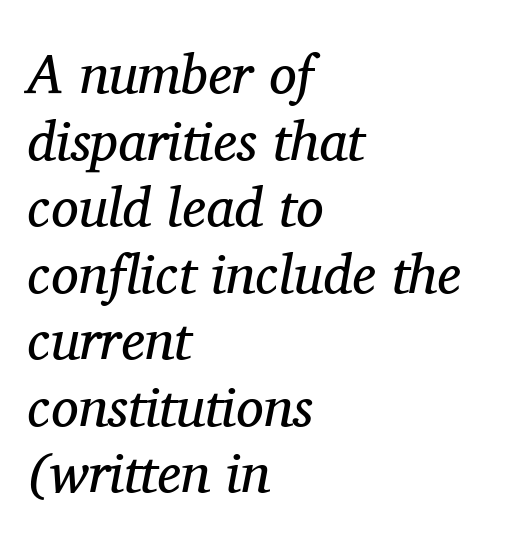
The baseline area is clear. Stem width sits at or under what a default text font uses. Yep, that's italic — everything's leaning. This sample has the flowing, uneven cadence of proportional lettering. These lines keep a tight, regular rhythm from letter to letter.
